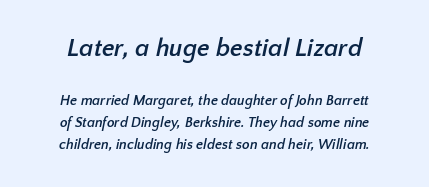
{"bold": "yes", "underline": "no", "line_spacing": "normal", "line_spacing_ratio": 1.56, "letter_spacing": "normal", "letter_spacing_em": 0.0, "larger_block": "first", "size_ratio": 1.79, "glyph_px": 25}
